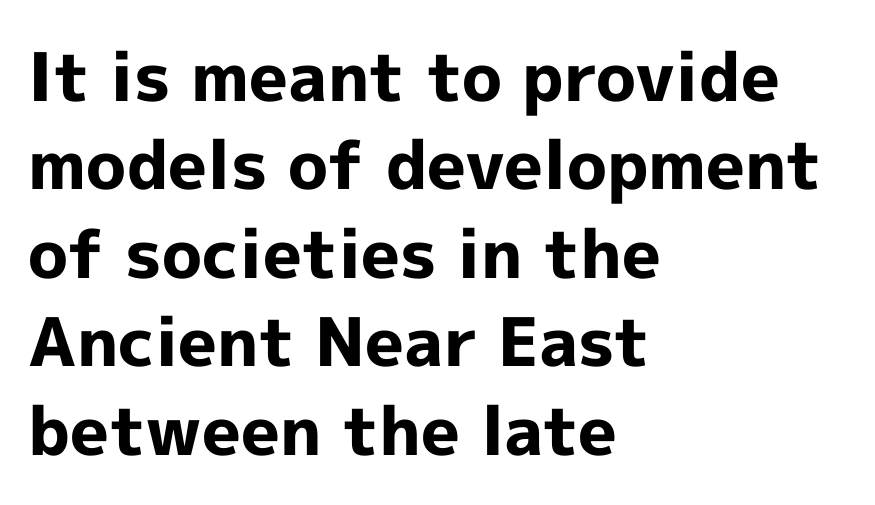
The image shows 67 px bold sans-serif type, upright; set left-aligned, normal line spacing (1.32x), normal letter spacing, not underlined; a medium x-height.
